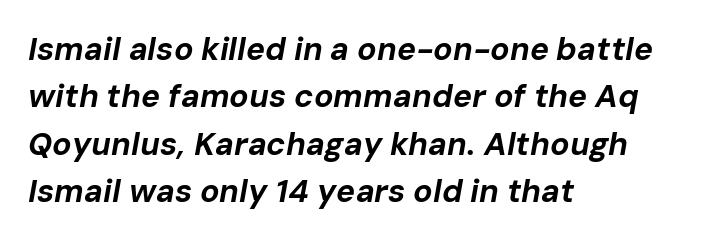
{"italic": "yes", "lean": "right", "slant_degrees": 10, "bold": "yes", "weight": "bold", "width": "normal", "stroke_contrast": "low", "x_height": "medium", "monospaced": "no", "underline": "no", "align": "left", "line_spacing": "normal", "line_spacing_ratio": 1.48, "letter_spacing": "normal", "letter_spacing_em": 0.0, "glyph_px": 32}
